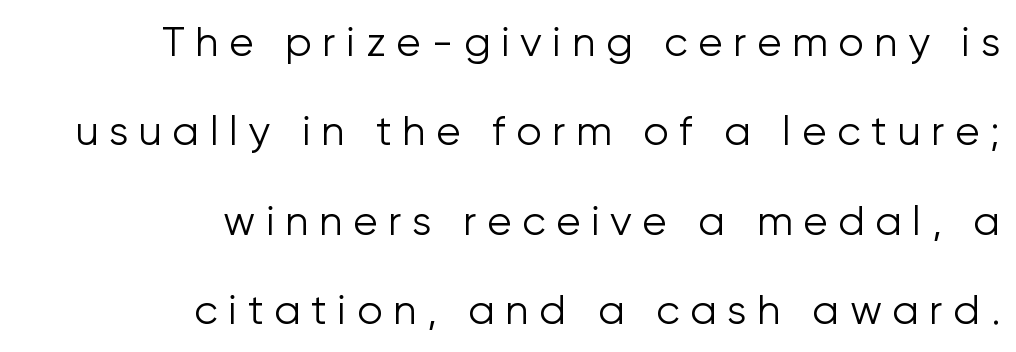
The image shows 41 px light sans-serif type, upright; set right-aligned, loose line spacing (2.18x), unusually wide letter spacing (+0.25 em), not underlined; low stroke contrast and a medium x-height.
